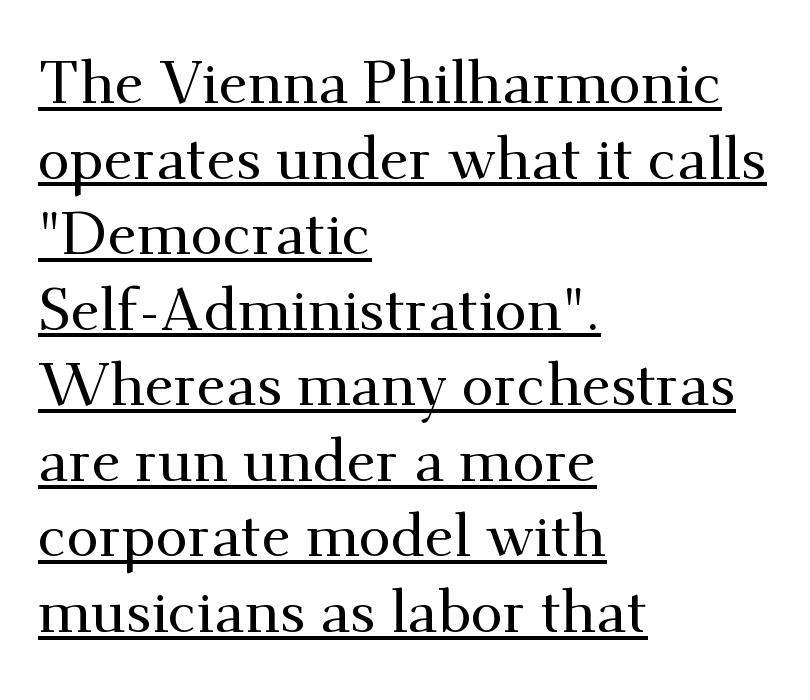
{"serif": "yes", "italic": "no", "width": "normal", "stroke_contrast": "medium", "x_height": "small", "monospaced": "no", "underline": "yes", "align": "left", "line_spacing": "normal", "line_spacing_ratio": 1.28, "letter_spacing": "normal", "letter_spacing_em": 0.0, "glyph_px": 59}
